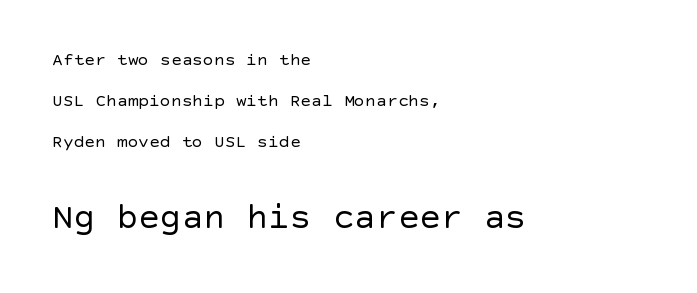
{"serif": "no", "italic": "no", "bold": "no", "weight": "regular", "width": "normal", "x_height": "large", "underline": "no", "align": "left", "line_spacing": "loose", "line_spacing_ratio": 2.27, "letter_spacing": "normal", "letter_spacing_em": 0.0, "larger_block": "second", "size_ratio": 2.0, "glyph_px": 36}
